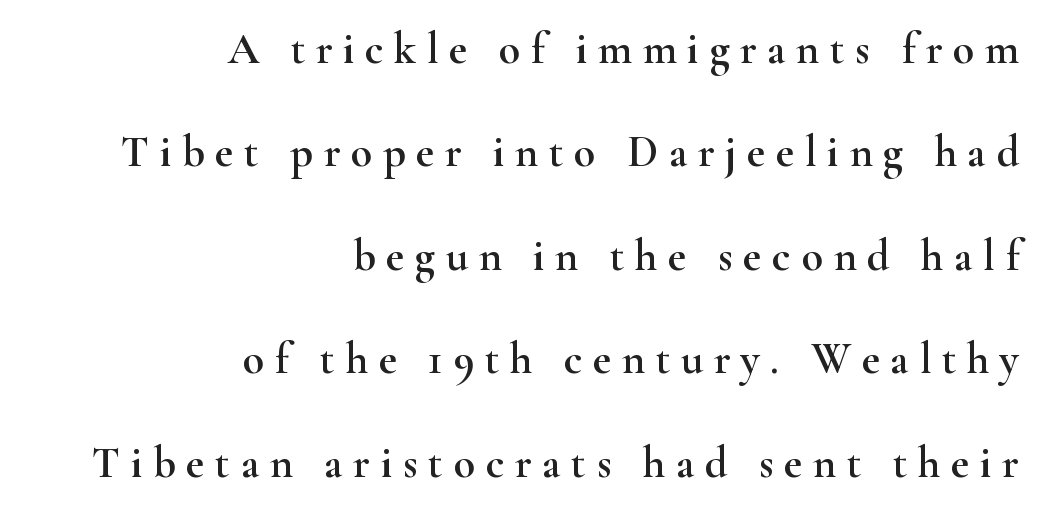
The image shows 44 px wide serif type, upright; set right-aligned, loose line spacing (2.35x), unusually wide letter spacing (+0.24 em), not underlined; high stroke contrast and a small x-height.
